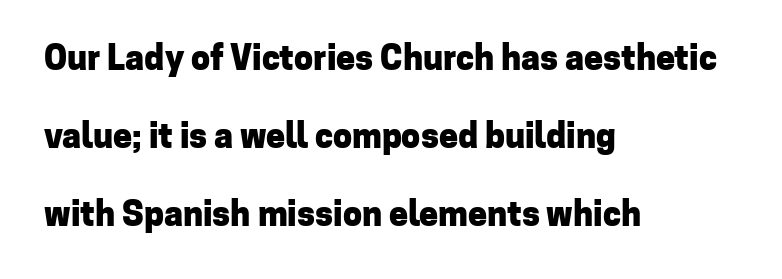
Note: no serifs on the glyphs. The rendering keeps characters at their native spacing. No word sits above an underline. These lines are rendered in a variable-pitch font.
